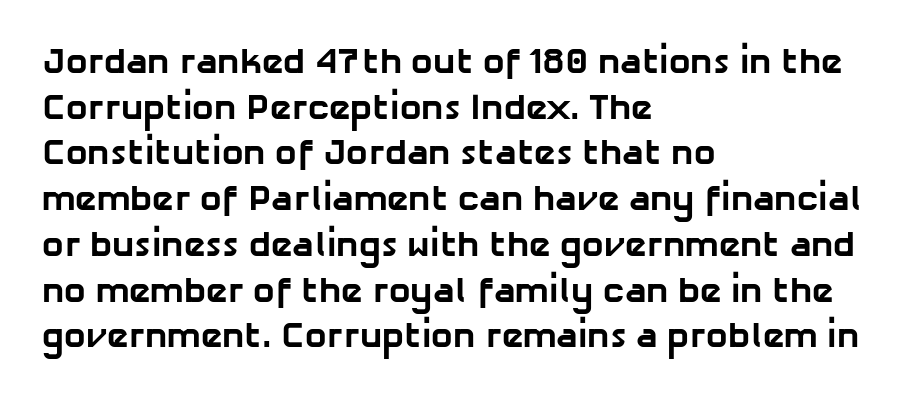
The image shows 36 px bold sans-serif type; set left-aligned, normal line spacing (1.27x), normal letter spacing, not underlined; low stroke contrast and a medium x-height.
